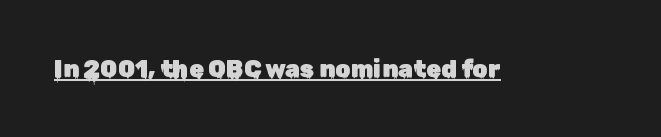
{"italic": "no", "underline": "yes", "letter_spacing": "normal", "letter_spacing_em": 0.0, "glyph_px": 24}
